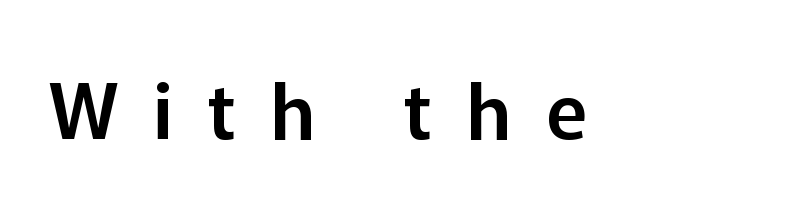
Q: Is the text italic (slanted)? A: No, it is upright.
Q: Is the typeface a serif or a sans-serif typeface? A: Sans-serif.
Q: Is the text underlined? A: No.
Q: Is the spacing between letters normal or unusually wide? A: Unusually wide.
Q: Width (condensed, normal, or wide)? A: Normal.
Q: Stroke contrast? A: Low.
Q: x-height? A: Medium.
Q: Monospaced? A: No.
